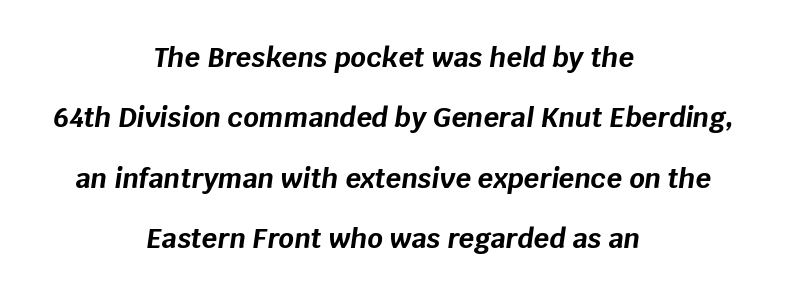
The image shows 27 px bold type, italic (leaning right); set centered, loose line spacing (2.24x), normal letter spacing, not underlined.
